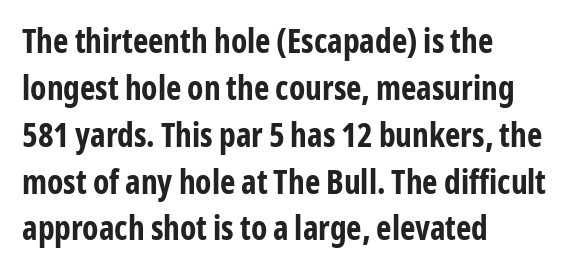
{"serif": "no", "italic": "no", "bold": "yes", "weight": "bold", "width": "condensed", "stroke_contrast": "low", "x_height": "medium", "monospaced": "no", "underline": "no", "align": "left", "line_spacing": "normal", "line_spacing_ratio": 1.42, "letter_spacing": "normal", "letter_spacing_em": 0.0, "glyph_px": 33}
